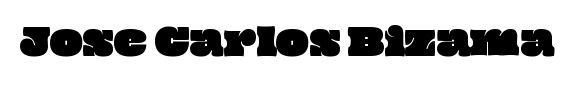
Q: Is the text underlined? A: No.
Q: Is the spacing between letters normal or unusually wide? A: Normal.
Q: Width (condensed, normal, or wide)? A: Wide.
Q: Stroke contrast? A: Low.
Q: x-height? A: Large.
Q: Monospaced? A: No.
